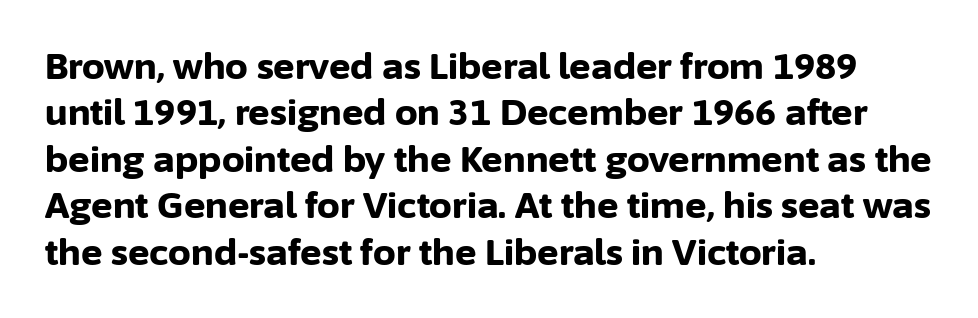
Q: Is the text bold? A: Yes.
Q: Is the text italic (slanted)? A: No, it is upright.
Q: Is the typeface a serif or a sans-serif typeface? A: Sans-serif.
Q: Is the text underlined? A: No.
Q: How is the paragraph aligned? A: Left-aligned.
Q: Is the spacing between letters normal or unusually wide? A: Normal.
Q: Is the spacing between lines tight, normal or loose? A: Normal.
Q: Width (condensed, normal, or wide)? A: Normal.
Q: Stroke contrast? A: Low.
Q: x-height? A: Medium.
Q: Monospaced? A: No.
